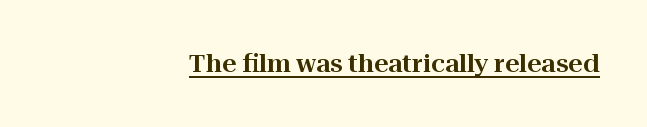
The image shows 25 px text type, upright; set right-aligned, normal letter spacing, underlined.
